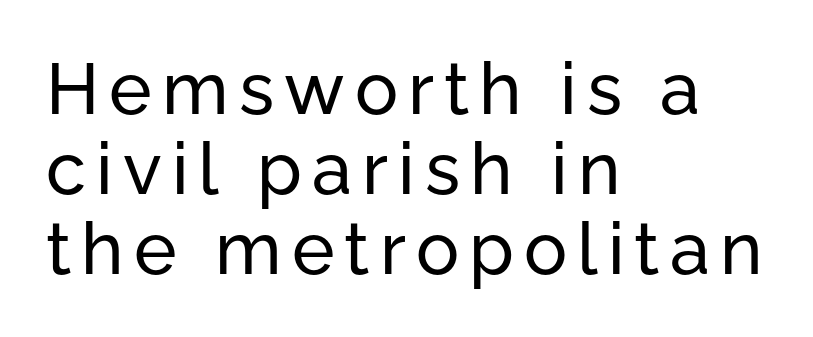
If you measured baseline to baseline, you'd find a short distance. The letters advance in unequal steps, a hallmark of proportional type. You can tell it's not italic because the verticals are truly vertical. Descenders are the only things crossing below the line. Compared with a centered layout, this one pins lines to the left instead.
